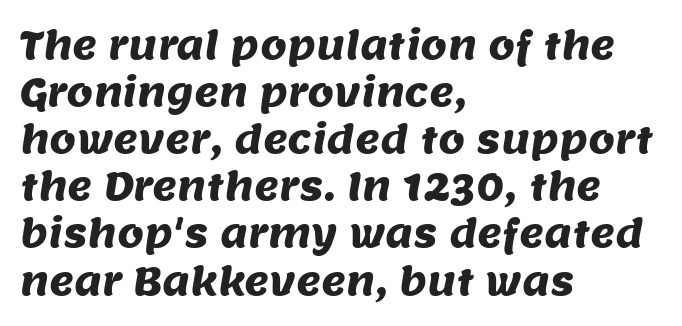
Bare-footed words on every line. The text was rendered using a sans face with plain stroke endings. Tracking here is standard; glyphs follow each other at the usual distance. The rendering uses natural spacing where letterforms have individual widths. Notice how the passage keeps a crisp vertical edge on the left only.
